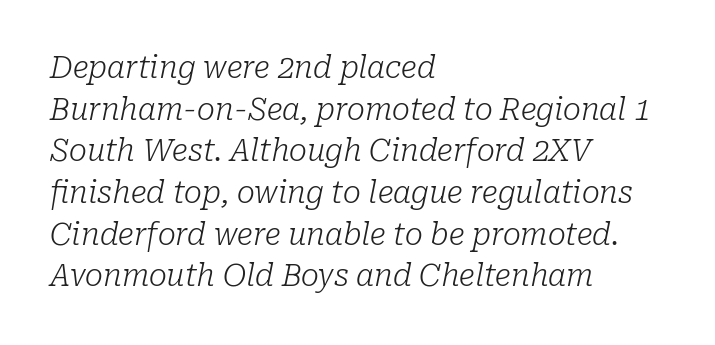
Yep, those are serifs on the letters. The rendering uses natural spacing where letterforms have individual widths. Ink coverage per letter is moderate at most. Has an underline been added? It has not. Between one letter and the next there's only the usual sliver of space. Typeset ragged right — the left edge is the straight one.
